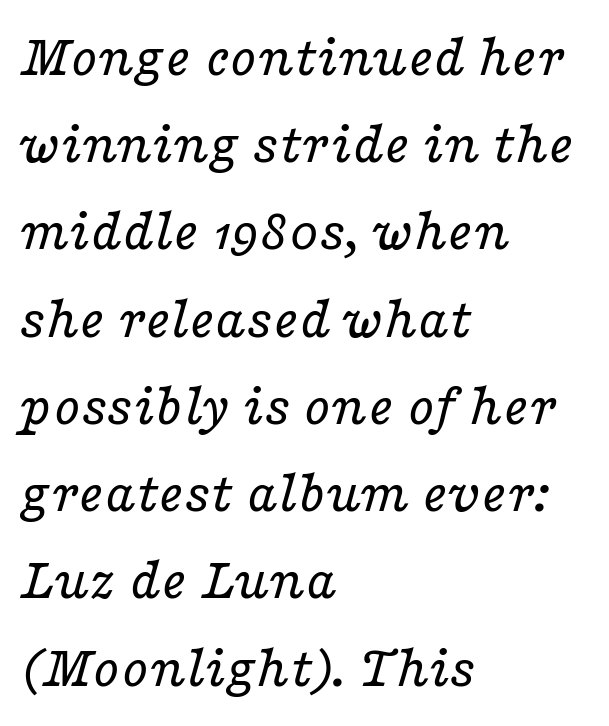
Looks like regular typesetting: each glyph gets only the width it needs. Glyph-to-glyph distance matches everyday printed text. How would I describe the line gaps? Plain and ordinary. Typographically, this falls in the serif category. The letters look calm and open, with moderate or lighter stems. Slant detected: the letters are inclined.
